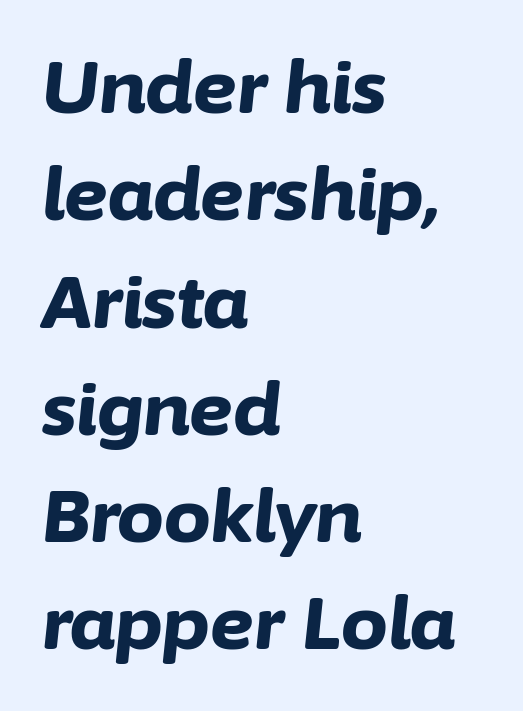
{"italic": "yes", "lean": "right", "slant_degrees": 6, "bold": "yes", "weight": "bold", "width": "normal", "stroke_contrast": "low", "x_height": "medium", "monospaced": "no", "underline": "no", "align": "left", "line_spacing": "normal", "line_spacing_ratio": 1.45, "letter_spacing": "normal", "letter_spacing_em": 0.0, "glyph_px": 74}
